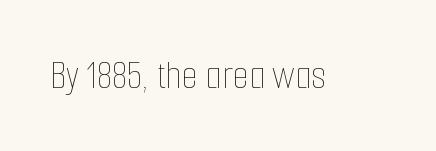
Q: Is the text bold? A: No.
Q: Is the text italic (slanted)? A: No, it is upright.
Q: Is the text underlined? A: No.
Q: Is the spacing between letters normal or unusually wide? A: Normal.
Q: Width (condensed, normal, or wide)? A: Condensed.
Q: Stroke contrast? A: Low.
Q: x-height? A: Medium.
Q: Monospaced? A: No.
